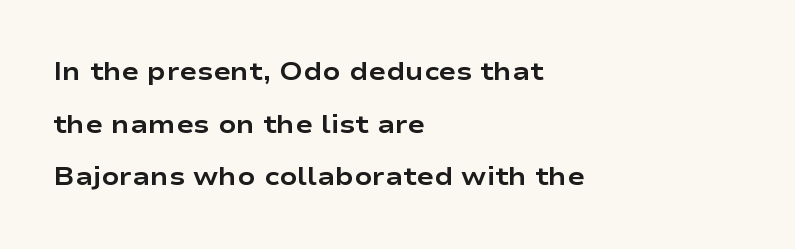
Casual observation: everything's shoved over to the left. The rendering keeps characters at their native spacing. Ascenders rise straight up at ninety degrees. I'd describe the lettering as bold — thick and assertive.
